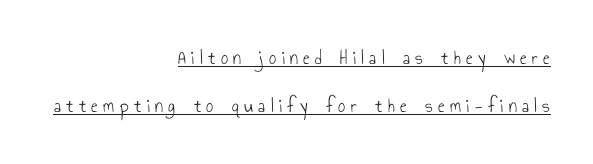
Alignment: flush right. No letter is thick-stroked: the sample isn't bold. In designer terms, the underline attribute is active on this setting. Short note: letters widely spaced. Whoever set this chose breathing room over compactness in the vertical rhythm.
